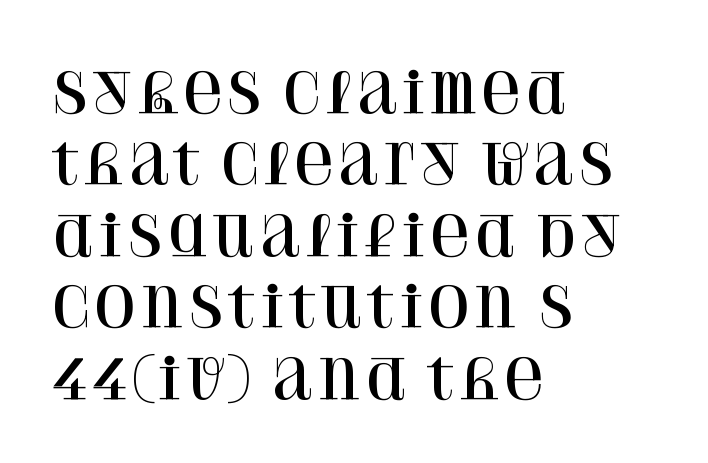
Q: Is the text italic (slanted)? A: No, it is upright.
Q: Is the typeface a serif or a sans-serif typeface? A: Serif.
Q: Is the text underlined? A: No.
Q: How is the paragraph aligned? A: Left-aligned.
Q: Is the spacing between letters normal or unusually wide? A: Normal.
Q: Is the spacing between lines tight, normal or loose? A: Normal.
Q: Width (condensed, normal, or wide)? A: Normal.
Q: Stroke contrast? A: High.
Q: x-height? A: Large.
Q: Monospaced? A: No.
